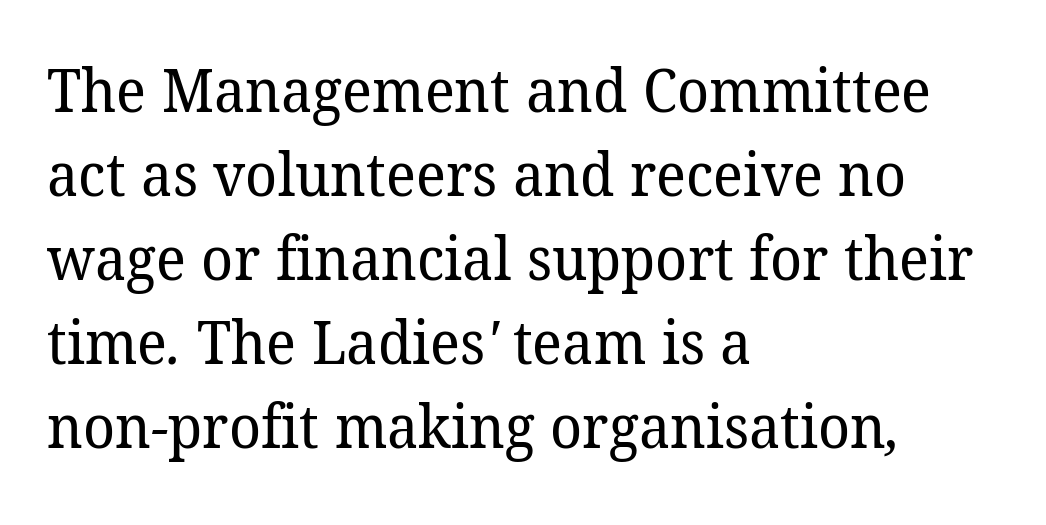
Q: Is the text bold? A: No.
Q: Is the typeface a serif or a sans-serif typeface? A: Serif.
Q: Is the text underlined? A: No.
Q: How is the paragraph aligned? A: Left-aligned.
Q: Is the spacing between letters normal or unusually wide? A: Normal.
Q: Is the spacing between lines tight, normal or loose? A: Normal.
Q: Width (condensed, normal, or wide)? A: Normal.
Q: Stroke contrast? A: Low.
Q: x-height? A: Medium.
Q: Monospaced? A: No.
